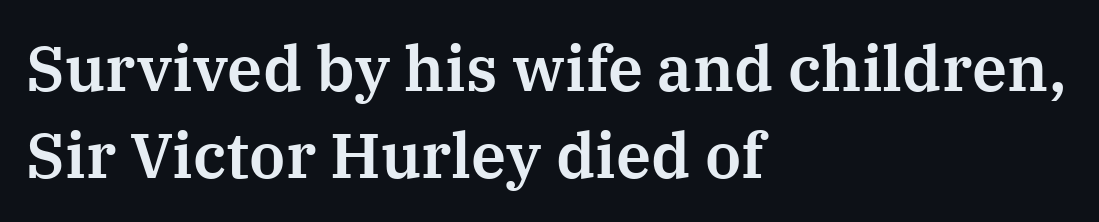
Q: Is the text italic (slanted)? A: No, it is upright.
Q: Is the typeface a serif or a sans-serif typeface? A: Serif.
Q: Is the text underlined? A: No.
Q: How is the paragraph aligned? A: Left-aligned.
Q: Is the spacing between letters normal or unusually wide? A: Normal.
Q: Is the spacing between lines tight, normal or loose? A: Normal.
Q: Width (condensed, normal, or wide)? A: Normal.
Q: Stroke contrast? A: Medium.
Q: x-height? A: Medium.
Q: Monospaced? A: No.
